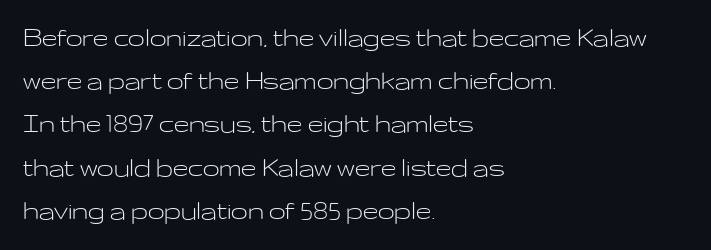
Q: Is the text bold? A: No.
Q: Is the text italic (slanted)? A: No, it is upright.
Q: Is the typeface a serif or a sans-serif typeface? A: Sans-serif.
Q: Is the text underlined? A: No.
Q: How is the paragraph aligned? A: Left-aligned.
Q: Is the spacing between letters normal or unusually wide? A: Normal.
Q: Is the spacing between lines tight, normal or loose? A: Normal.
Q: Width (condensed, normal, or wide)? A: Wide.
Q: Stroke contrast? A: Low.
Q: x-height? A: Medium.
Q: Monospaced? A: No.
